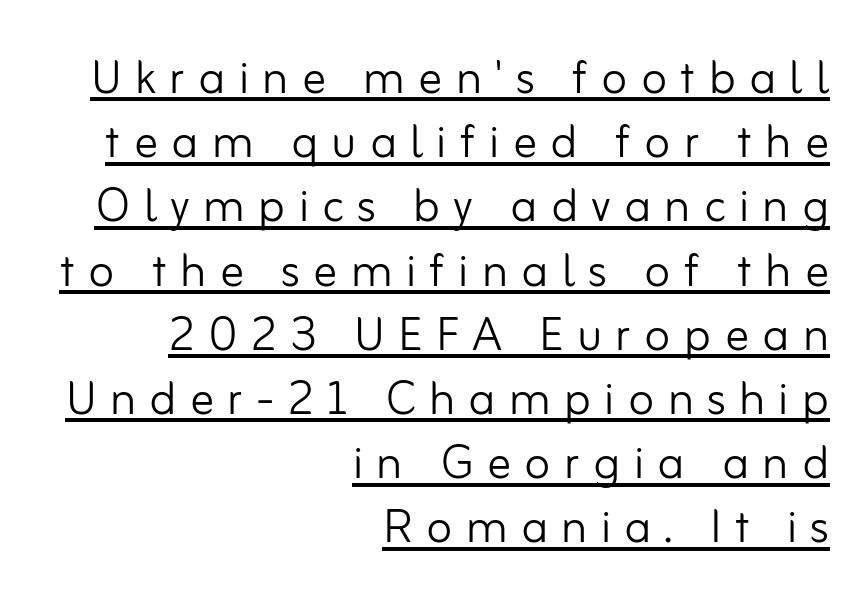
{"serif": "no", "italic": "no", "bold": "no", "weight": "light", "width": "normal", "stroke_contrast": "low", "x_height": "small", "monospaced": "no", "underline": "yes", "align": "right", "line_spacing": "tight", "line_spacing_ratio": 1.07, "letter_spacing": "wide", "letter_spacing_em": 0.22, "glyph_px": 60}
